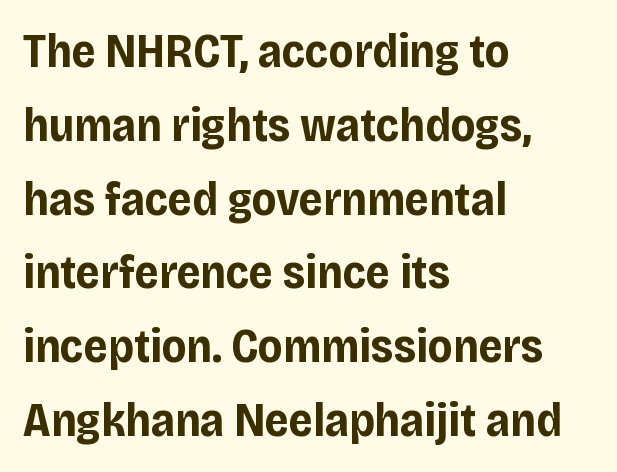
Q: Is the text bold? A: Yes.
Q: Is the text italic (slanted)? A: No, it is upright.
Q: Is the typeface a serif or a sans-serif typeface? A: Sans-serif.
Q: Is the text underlined? A: No.
Q: How is the paragraph aligned? A: Left-aligned.
Q: Is the spacing between letters normal or unusually wide? A: Normal.
Q: Is the spacing between lines tight, normal or loose? A: Normal.
Q: Width (condensed, normal, or wide)? A: Normal.
Q: Stroke contrast? A: Low.
Q: x-height? A: Large.
Q: Monospaced? A: No.
